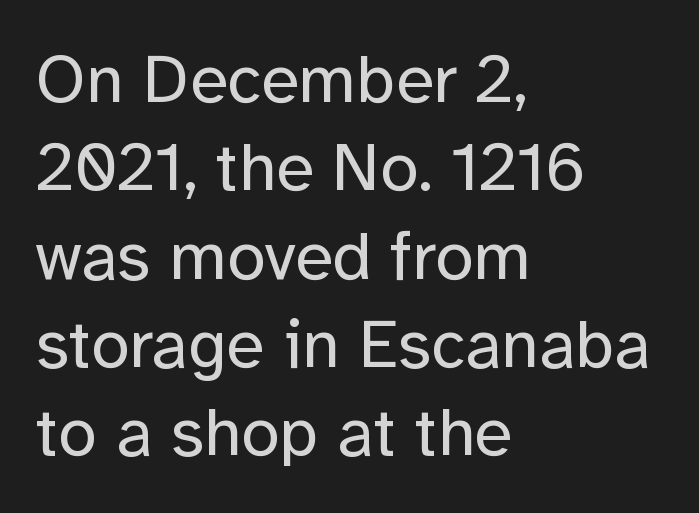
Looks like regular typesetting: each glyph gets only the width it needs. All the whitespace from short lines collects on the right. Quick note: not italic, upright. Characters follow at the spacing the type designer built in. These lines sit exactly where default settings would place them. The foot of each line stays bare and open.
